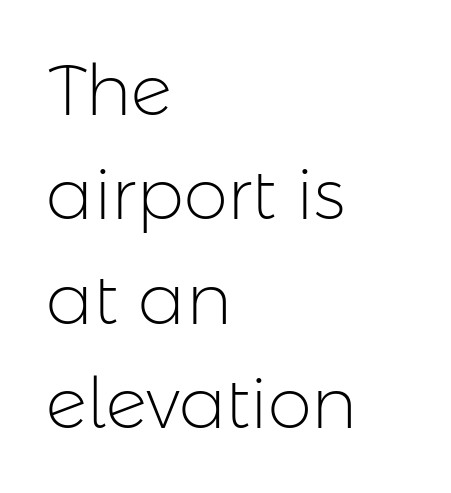
Type without underlining. All the whitespace from short lines collects on the right. This sample keeps an unexceptional amount of space between lines. This rendering employs a face without finishing strokes, i.e., a sans-serif. Is the stroke heavy? The answer is a plain regular-or-lighter. Think of a printed novel: that variable character pitch is what you see here.
